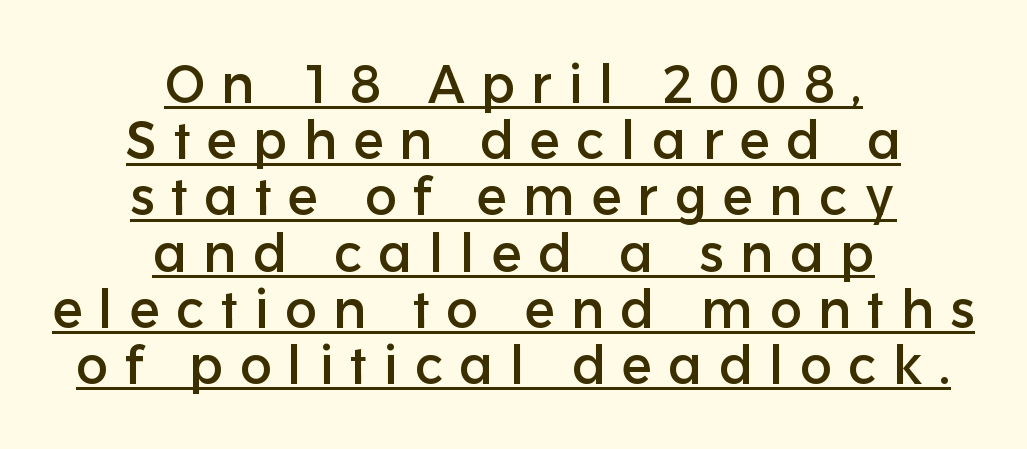
Q: Is the text italic (slanted)? A: No, it is upright.
Q: Is the typeface a serif or a sans-serif typeface? A: Sans-serif.
Q: Is the text underlined? A: Yes.
Q: How is the paragraph aligned? A: Centered.
Q: Is the spacing between letters normal or unusually wide? A: Unusually wide.
Q: Is the spacing between lines tight, normal or loose? A: Tight.
Q: Width (condensed, normal, or wide)? A: Normal.
Q: Stroke contrast? A: Low.
Q: x-height? A: Medium.
Q: Monospaced? A: No.
